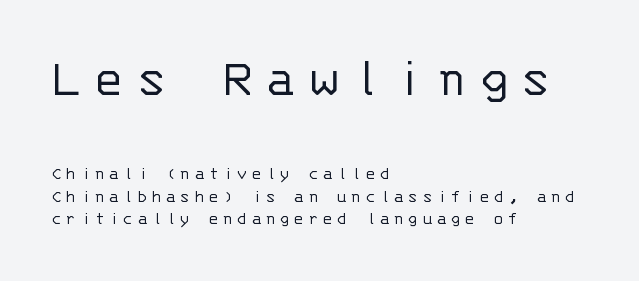
The image shows 57 px light sans-serif type, upright, monospaced; set left-aligned, line spacing 1.17x, unusually wide letter spacing (+0.21 em), not underlined; the first (top) block is 3.0x larger; low stroke contrast and a large x-height.
